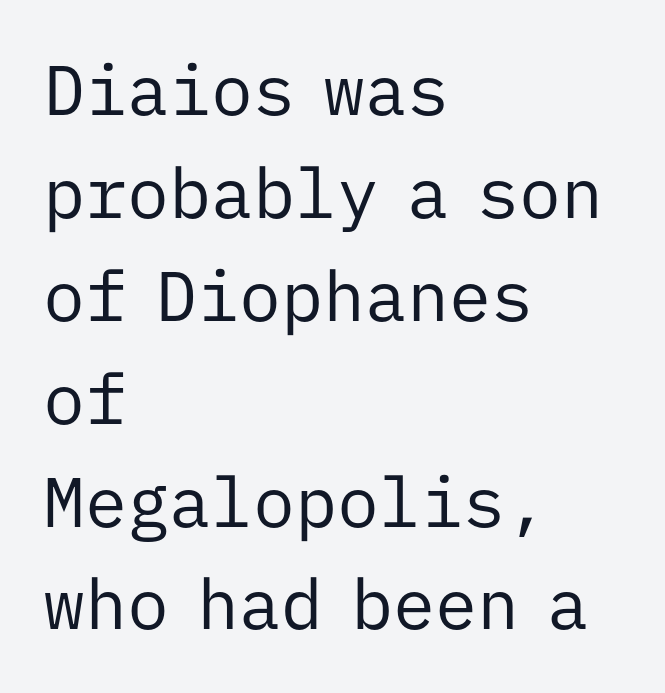
The image shows 70 px regular-weight sans-serif type, upright, monospaced; set left-aligned, normal line spacing (1.47x), normal letter spacing, not underlined; low stroke contrast and a medium x-height.
